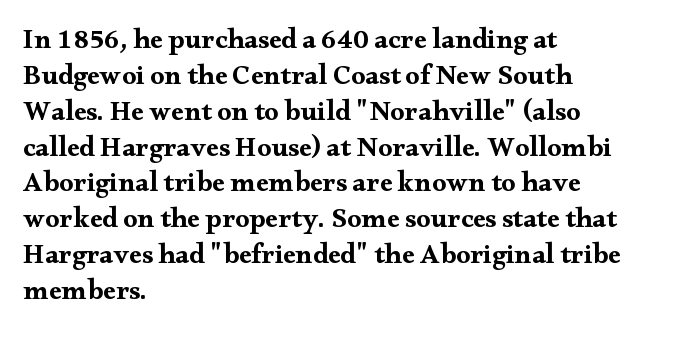
{"serif": "yes", "italic": "no", "bold": "yes", "weight": "bold", "width": "wide", "stroke_contrast": "medium", "x_height": "small", "monospaced": "no", "underline": "no", "align": "left", "line_spacing": "normal", "line_spacing_ratio": 1.28, "letter_spacing": "normal", "letter_spacing_em": 0.0, "glyph_px": 28}
